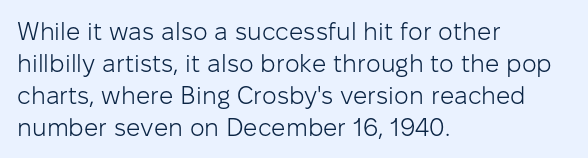
Q: Is the text bold? A: No.
Q: Is the text italic (slanted)? A: No, it is upright.
Q: Is the text underlined? A: No.
Q: How is the paragraph aligned? A: Left-aligned.
Q: Is the spacing between letters normal or unusually wide? A: Normal.
Q: Is the spacing between lines tight, normal or loose? A: Normal.
